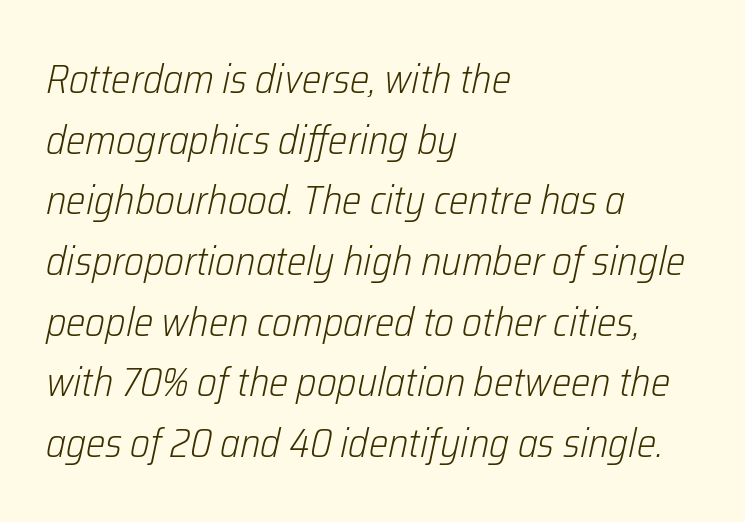
Clear beneath every line of the passage. Nothing heavy about these letters — not bold at all. If you drew a line through each stem, it would be angled. Observe the ordinary spacing: letters are neighbours, not strangers. Each letter keeps its own natural width here, so spacing adapts to shape. The space between consecutive lines is moderate.
